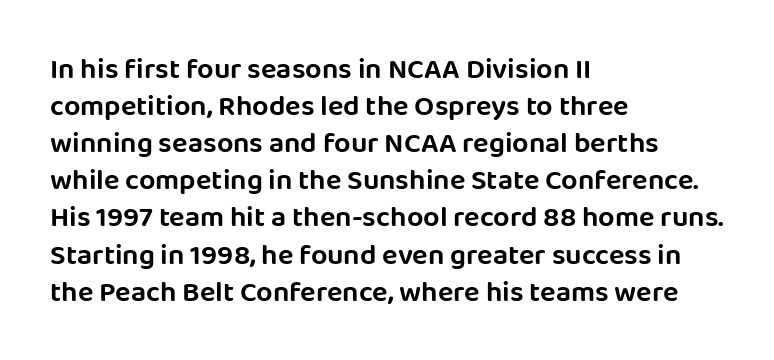
Rows of type keep a routine distance in the vertical direction. Look at the bottom of the vertical strokes: they stop flat, with no serifs. Every row of glyphs begins at an identical x-position on the left. Nobody touched the tracking dial on this one. Honestly, there is no underline to notice here at all. Do the letters lean? They stand straight.
